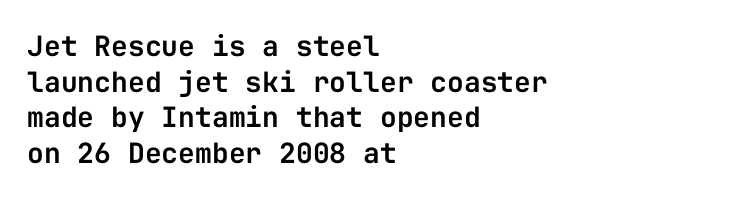
The image shows 28 px sans-serif type, upright, monospaced; set left-aligned, normal line spacing (1.27x), normal letter spacing, not underlined; low stroke contrast and a medium x-height.
